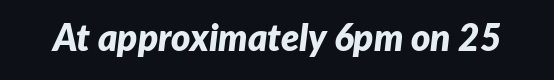
Q: Is the text bold? A: Yes.
Q: Is the text italic (slanted)? A: Yes, it leans right by about 7 degrees.
Q: Is the text underlined? A: No.
Q: Is the spacing between letters normal or unusually wide? A: Normal.
Q: Width (condensed, normal, or wide)? A: Normal.
Q: Stroke contrast? A: Low.
Q: x-height? A: Medium.
Q: Monospaced? A: No.
